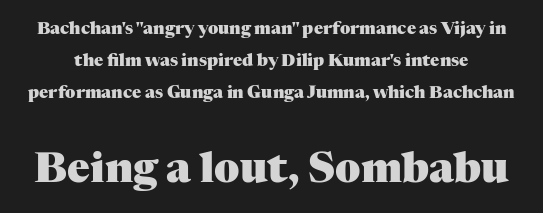
Looks like regular typesetting: each glyph gets only the width it needs. What weight is shown? A full bold with thick strokes. The typography opts for an upright posture over an oblique one. Small tapered or slab feet sit at the stroke ends, so this counts as serif.
